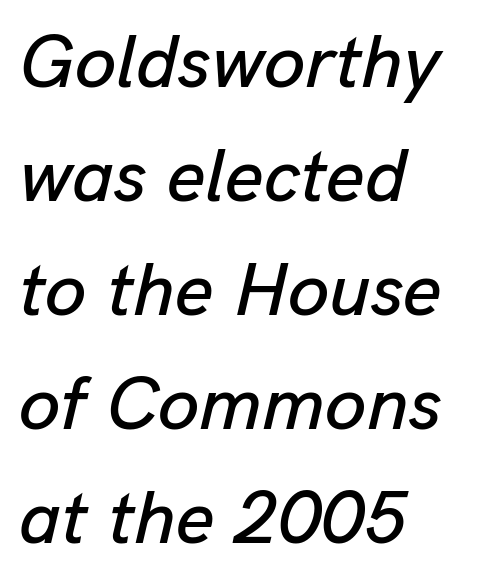
The image shows 75 px text type, italic (leaning right); set left-aligned, normal line spacing (1.52x), normal letter spacing, not underlined; low stroke contrast and a medium x-height.
